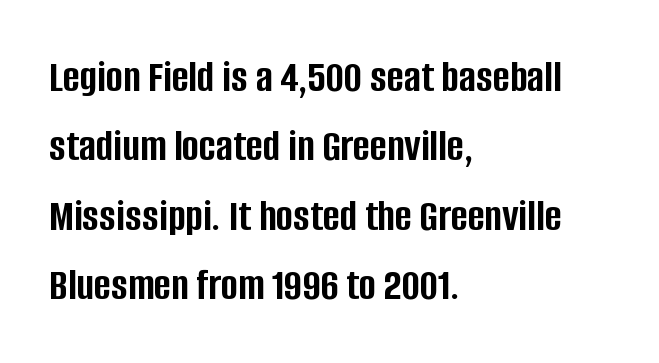
The image shows 46 px semibold, condensed sans-serif type, upright; set left-aligned, normal line spacing (1.51x), normal letter spacing, not underlined; low stroke contrast and a large x-height.
